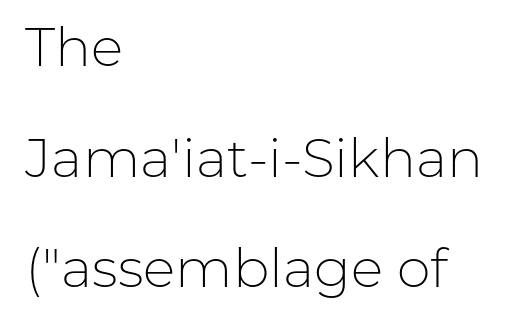
{"serif": "no", "italic": "no", "bold": "no", "weight": "light", "width": "normal", "stroke_contrast": "low", "x_height": "medium", "monospaced": "no", "underline": "no", "align": "left", "line_spacing": "loose", "line_spacing_ratio": 2.05, "letter_spacing": "normal", "letter_spacing_em": 0.0, "glyph_px": 54}
